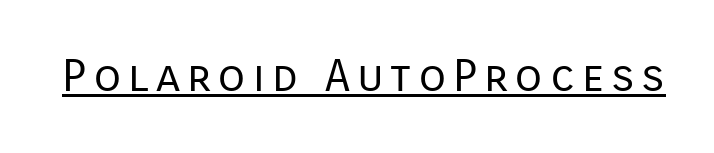
Each letter keeps its own natural width here, so spacing adapts to shape. No chunkiness to these letters — they're not bold. The glyphs are accompanied by a horizontal stroke just below them. No italicization has been applied; the sample stays upright.
